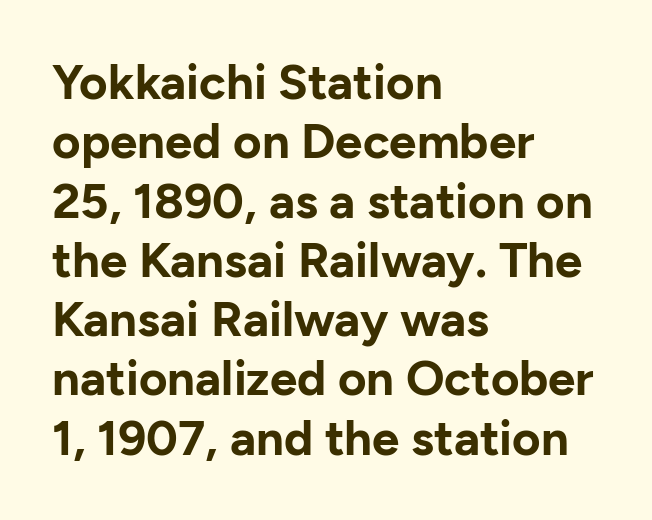
The foot of each line stays bare and open. In terms of letterform style, serifs are entirely absent. The line texture is even and compact thanks to regular tracking. Vertical strokes here are truly vertical. Does the copy run flush right? No — it runs flush left. Here the designer chose a conventional face with non-uniform glyph widths.
